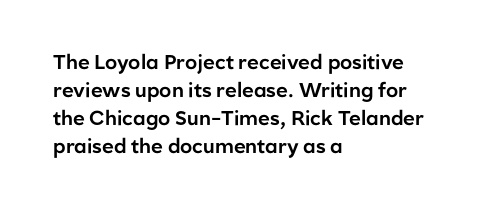
Ordinary non-slanted type is in use. Type without underlining. A typesetter would call this zero additional tracking. Horizontally, the lines are justified to the leading edge only. Honestly, the row spacing looks completely unremarkable.
